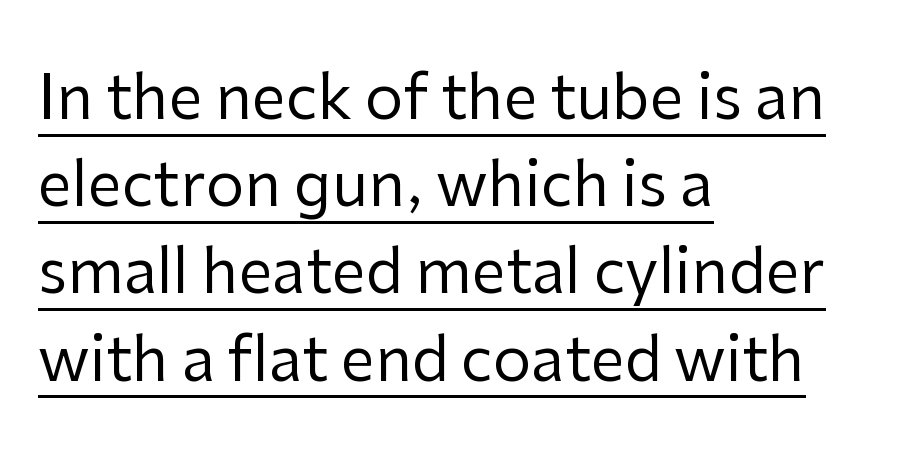
The image shows 61 px regular-weight sans-serif type, upright; set left-aligned, normal line spacing (1.43x), normal letter spacing, underlined; low stroke contrast and a medium x-height.
